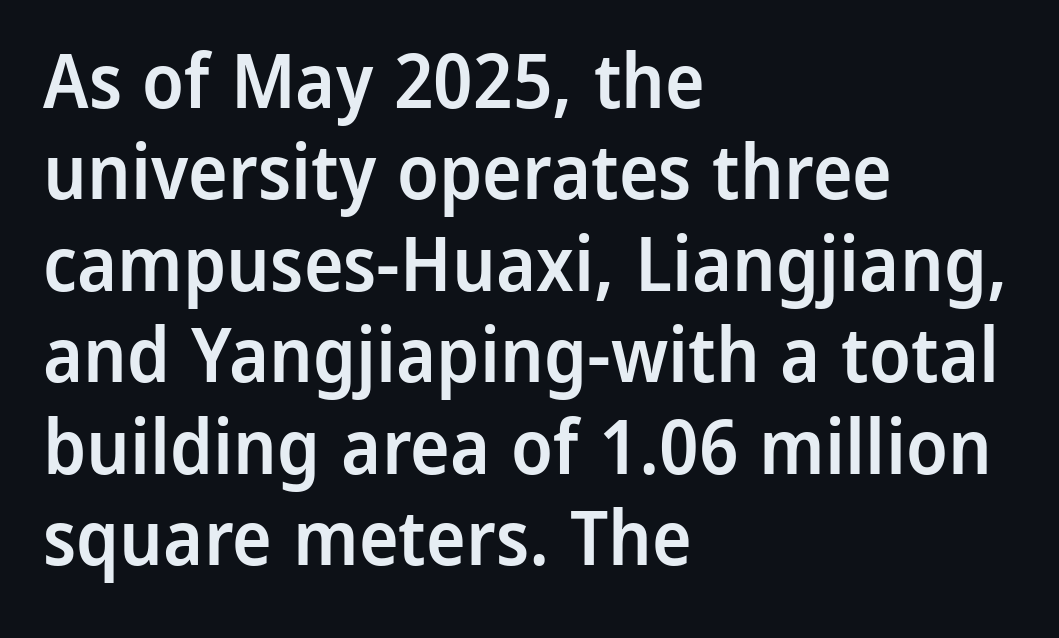
{"serif": "no", "italic": "no", "bold": "semi", "weight": "semibold", "width": "normal", "stroke_contrast": "low", "x_height": "medium", "monospaced": "no", "underline": "no", "align": "left", "line_spacing_ratio": 1.22, "letter_spacing": "normal", "letter_spacing_em": 0.0, "glyph_px": 75}
